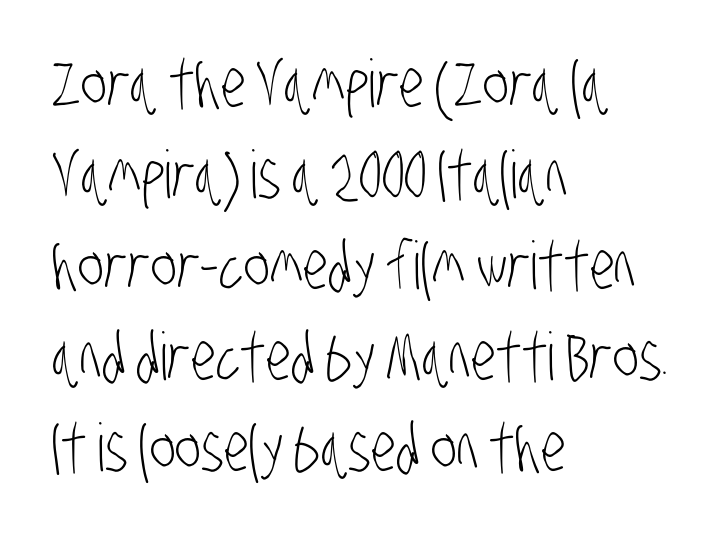
Q: Is the text bold? A: No.
Q: Is the typeface a serif or a sans-serif typeface? A: Sans-serif.
Q: Is the text underlined? A: No.
Q: How is the paragraph aligned? A: Left-aligned.
Q: Is the spacing between letters normal or unusually wide? A: Normal.
Q: Is the spacing between lines tight, normal or loose? A: Normal.
Q: Width (condensed, normal, or wide)? A: Condensed.
Q: Stroke contrast? A: Low.
Q: x-height? A: Large.
Q: Monospaced? A: No.
